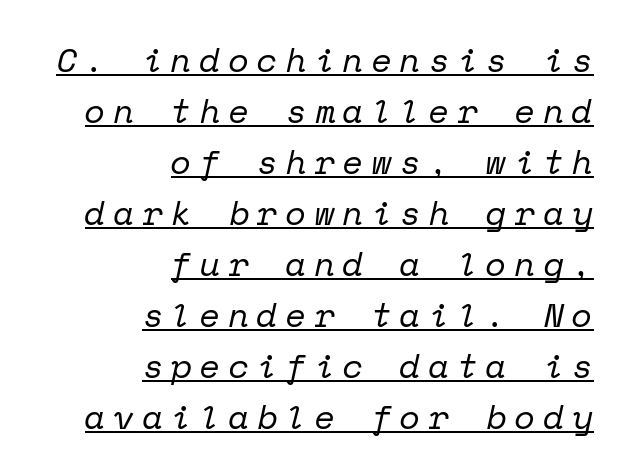
The face used here has a pronounced slope to its letters. Letterform terminals end in serifs throughout the passage. The passage is arranged like a letterhead date or caption credit — flush right. Do the characters align in a grid? Yes, the font is monospaced. Students, observe: this is what conventionally led text looks like.
